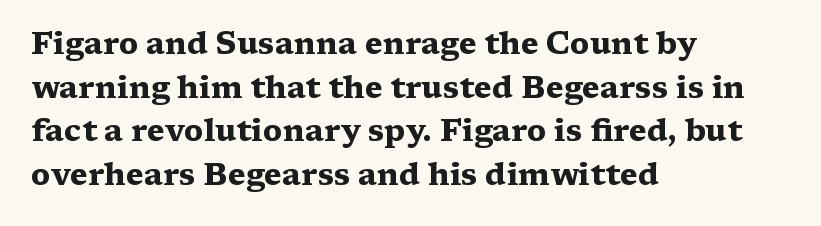
{"serif": "yes", "italic": "no", "bold": "yes", "weight": "heavy", "width": "wide", "stroke_contrast": "medium", "x_height": "medium", "monospaced": "no", "underline": "no", "align": "left", "line_spacing": "normal", "line_spacing_ratio": 1.41, "letter_spacing": "normal", "letter_spacing_em": 0.0, "glyph_px": 31}
